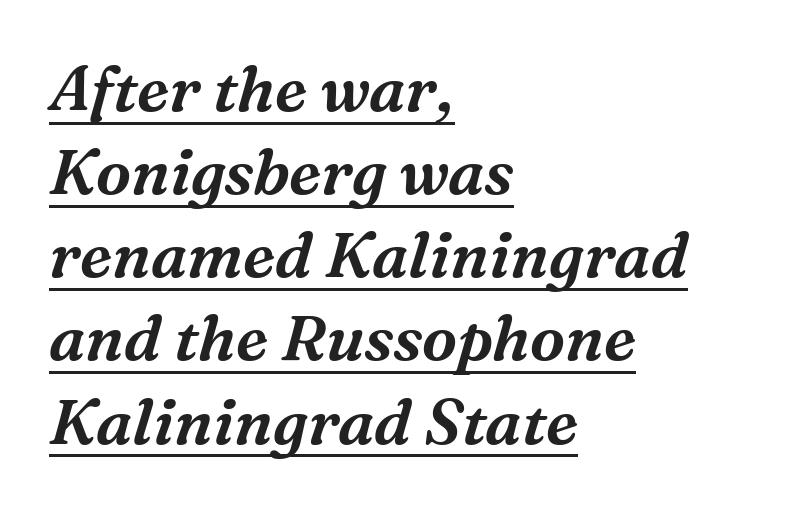
{"serif": "yes", "italic": "yes", "lean": "right", "slant_degrees": 16, "width": "normal", "stroke_contrast": "medium", "x_height": "medium", "monospaced": "no", "underline": "yes", "align": "left", "line_spacing": "normal", "line_spacing_ratio": 1.32, "letter_spacing": "normal", "letter_spacing_em": 0.0, "glyph_px": 63}
